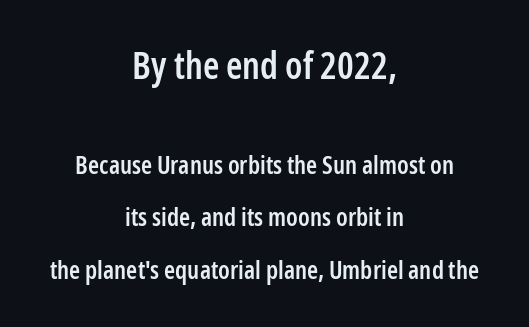
The image shows 37 px semibold, condensed sans-serif type, upright; set centered, loose line spacing (2.11x), normal letter spacing, not underlined; the first (top) block is 1.48x larger; low stroke contrast and a medium x-height.
